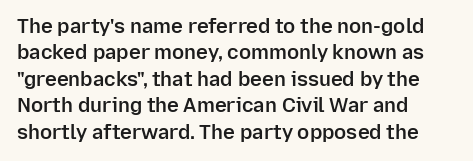
Beneath every word, the page is bare. Upright lettering throughout. Teacher's note: observe the even left margin — that is flush-left alignment. Caption: standard tracking, unaltered. A fair bit of extra ink — the face is semibold, not bold.
